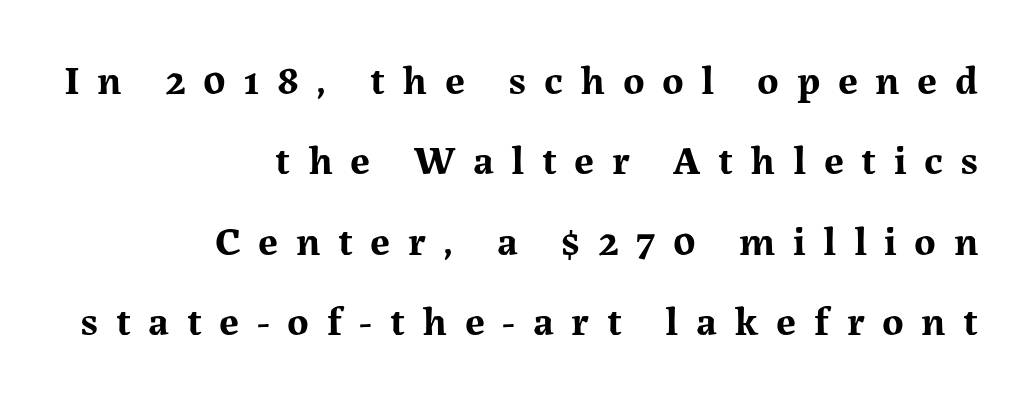
The image shows 41 px bold serif type, upright; set right-aligned, loose line spacing (1.96x), unusually wide letter spacing (+0.43 em), not underlined; medium stroke contrast and a medium x-height.
